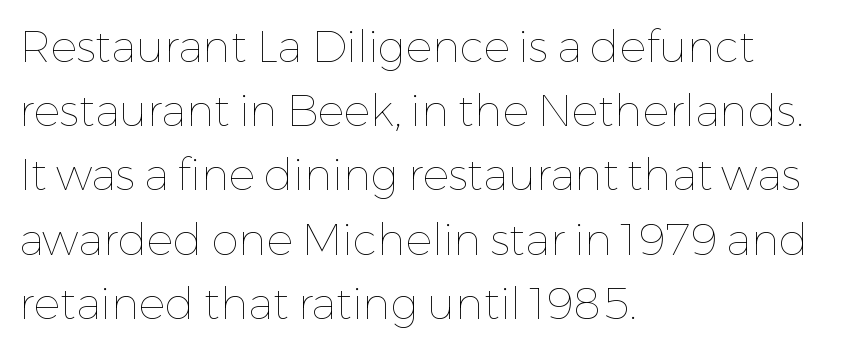
Q: Is the text bold? A: No.
Q: Is the text italic (slanted)? A: No, it is upright.
Q: Is the text underlined? A: No.
Q: How is the paragraph aligned? A: Left-aligned.
Q: Is the spacing between letters normal or unusually wide? A: Normal.
Q: Is the spacing between lines tight, normal or loose? A: Normal.
Q: Width (condensed, normal, or wide)? A: Normal.
Q: Stroke contrast? A: Low.
Q: x-height? A: Medium.
Q: Monospaced? A: No.
